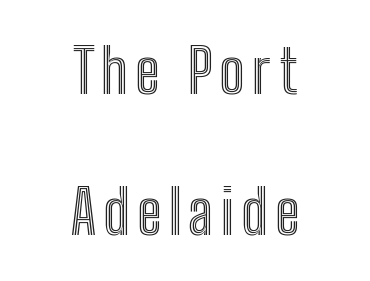
Does the lettering tilt? It doesn't — this is upright. You could not count columns in this text — the font is proportionally spaced. Lines of text with bare space underneath. Is the block centered? Yes — each line is placed symmetrically about the middle. Students, observe: this is what heavily led, spacious text looks like.
